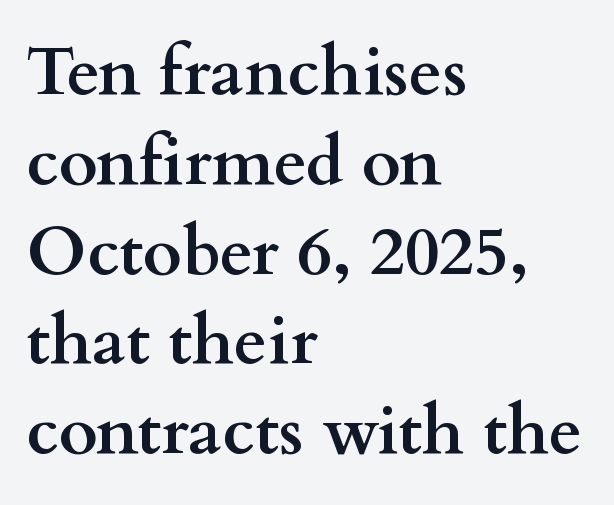
Normally led — the rows are evenly, conventionally spaced. The face used here has the dense, thick strokes of a bold. The lettering stays uniformly vertical, giving the passage a roman look. The glyphs are unaccompanied by any horizontal stroke below them.
